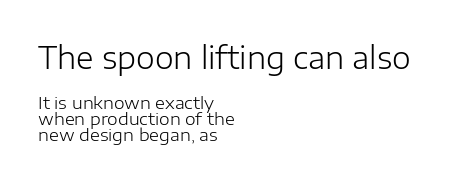
{"serif": "no", "italic": "no", "bold": "no", "weight": "light", "width": "normal", "stroke_contrast": "low", "x_height": "medium", "monospaced": "no", "underline": "no", "align": "left", "line_spacing": "tight", "line_spacing_ratio": 0.96, "letter_spacing": "normal", "letter_spacing_em": 0.0, "larger_block": "first", "size_ratio": 1.76, "glyph_px": 30}
